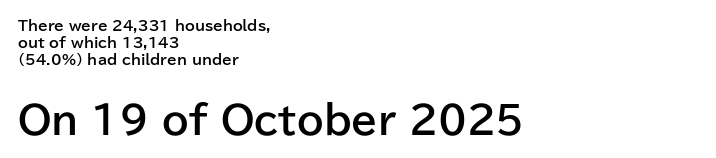
The more generous point size was reserved for the lower chunk. Words float on clear page, feet unadorned. In terms of weight, the rendering is a true, heavy bold. The type sits square on the baseline with zero lean. The paragraph shown leans on its left margin. No extra tracking has been applied to these lines.
